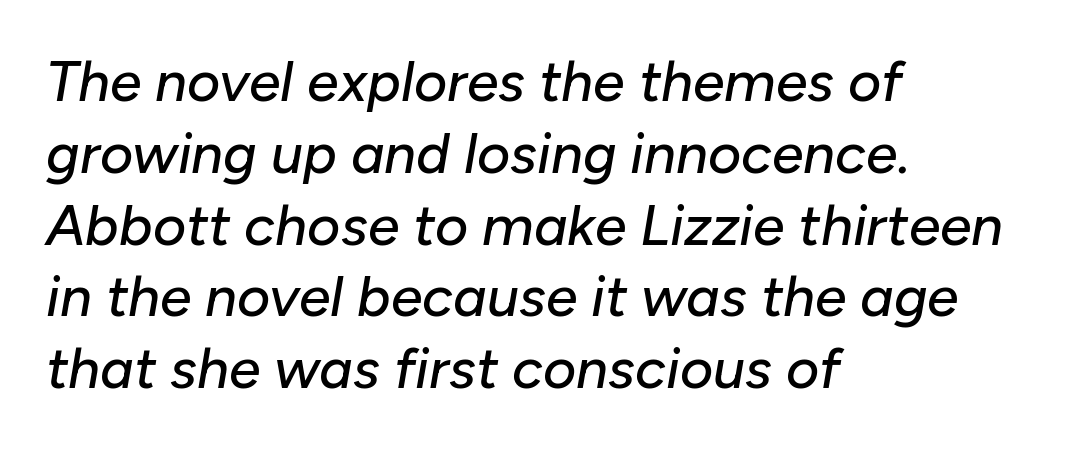
{"italic": "yes", "lean": "right", "slant_degrees": 10, "width": "normal", "stroke_contrast": "low", "x_height": "medium", "monospaced": "no", "underline": "no", "align": "left", "line_spacing": "normal", "line_spacing_ratio": 1.26, "letter_spacing": "normal", "letter_spacing_em": 0.0, "glyph_px": 57}
